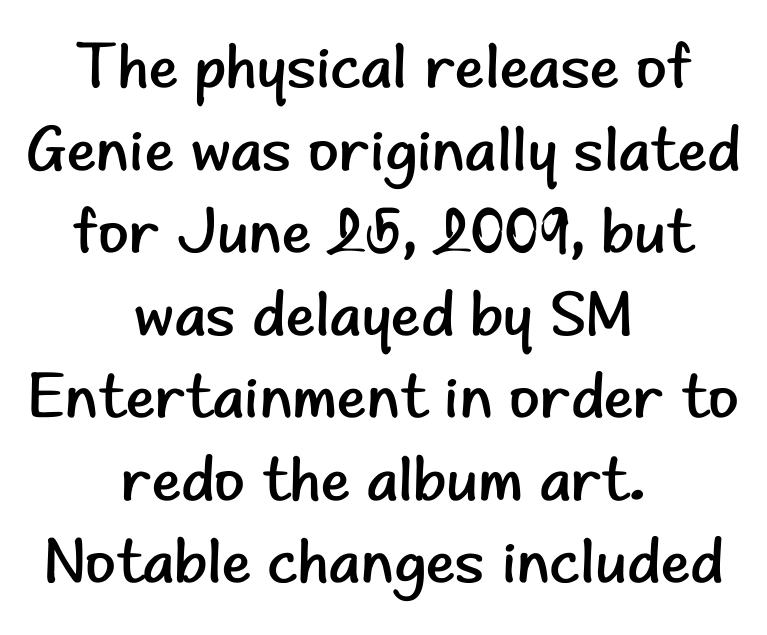
The image shows 63 px regular-weight sans-serif type, upright; set centered, normal line spacing (1.31x), normal letter spacing, not underlined; low stroke contrast and a small x-height.
